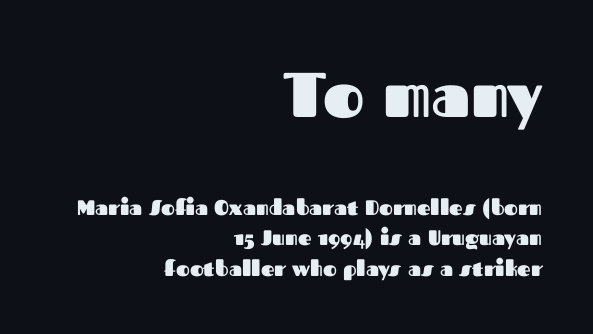
The image shows 63 px heavy sans-serif type, upright; set right-aligned, normal line spacing (1.45x), normal letter spacing, not underlined; the first (top) block is 3.0x larger; medium stroke contrast and a medium x-height.
